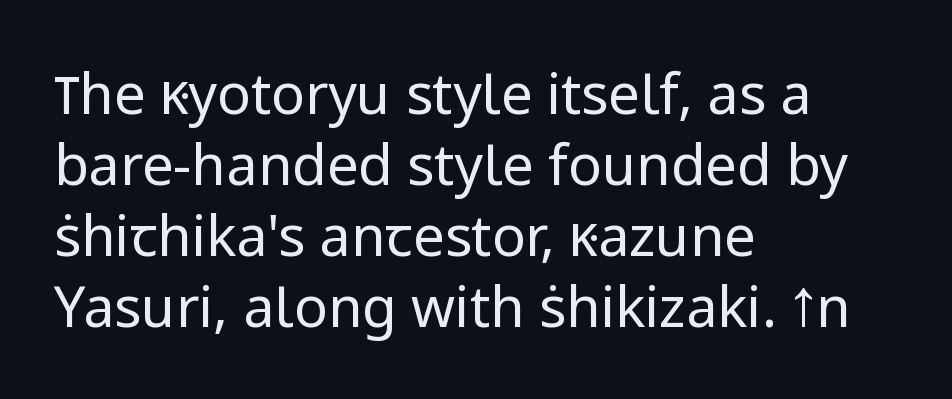
{"serif": "no", "italic": "no", "bold": "no", "weight": "regular", "width": "normal", "stroke_contrast": "low", "x_height": "medium", "monospaced": "no", "underline": "no", "align": "left", "line_spacing": "normal", "line_spacing_ratio": 1.27, "letter_spacing": "normal", "letter_spacing_em": 0.0, "glyph_px": 56}
